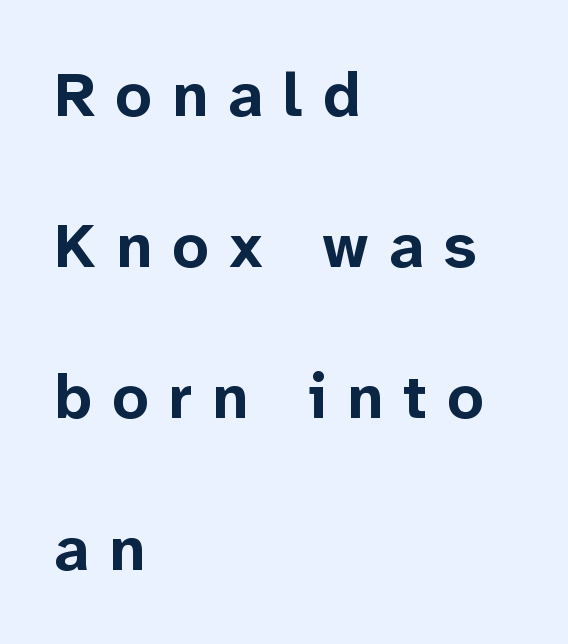
{"serif": "no", "italic": "no", "bold": "yes", "weight": "bold", "width": "normal", "stroke_contrast": "low", "x_height": "medium", "monospaced": "no", "underline": "no", "align": "left", "line_spacing": "loose", "line_spacing_ratio": 2.4, "letter_spacing": "wide", "letter_spacing_em": 0.32, "glyph_px": 63}
